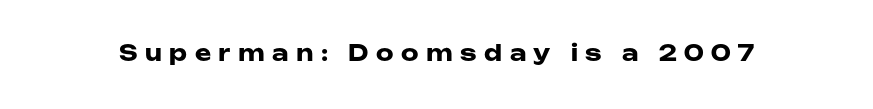
Short note: letters widely spaced. Check under the words: just untouched page. If you drew a line through each stem, it would be perfectly vertical. The passage shown is emphatically bold.
